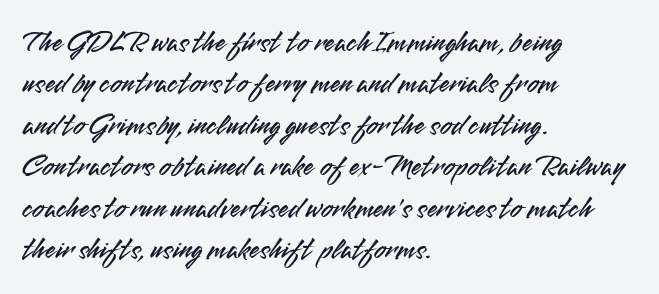
{"serif": "no", "width": "normal", "stroke_contrast": "medium", "x_height": "small", "monospaced": "no", "underline": "no", "align": "left", "line_spacing": "normal", "line_spacing_ratio": 1.38, "letter_spacing": "normal", "letter_spacing_em": 0.0, "glyph_px": 30}
